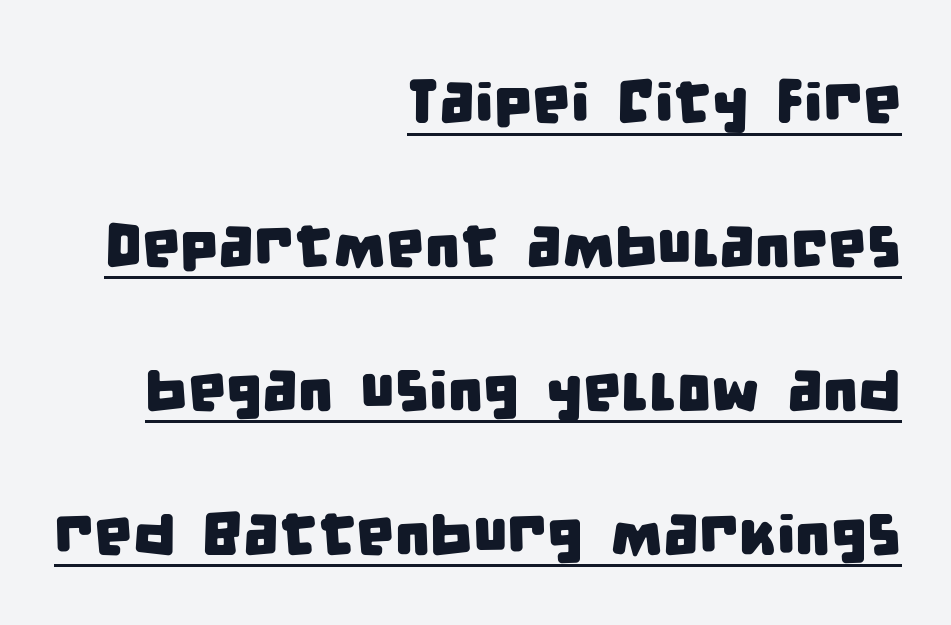
Q: Is the typeface a serif or a sans-serif typeface? A: Sans-serif.
Q: Is the text underlined? A: Yes.
Q: How is the paragraph aligned? A: Right-aligned.
Q: Is the spacing between letters normal or unusually wide? A: Normal.
Q: Is the spacing between lines tight, normal or loose? A: Loose.
Q: Width (condensed, normal, or wide)? A: Condensed.
Q: Stroke contrast? A: Low.
Q: x-height? A: Large.
Q: Monospaced? A: No.
